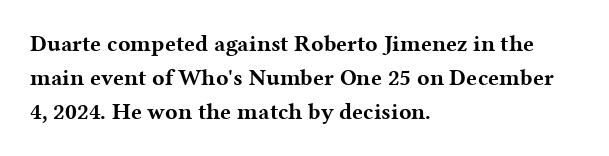
The strip under each line holds only bare page. How are the letters spaced? Ordinarily, with no added tracking. Line spacing here is normal. This rendering uses left alignment, leaving the right contour irregular. When letters stand straight like this, we call the style roman or upright. The rendering uses a bold face; every stroke is thick and dark.
